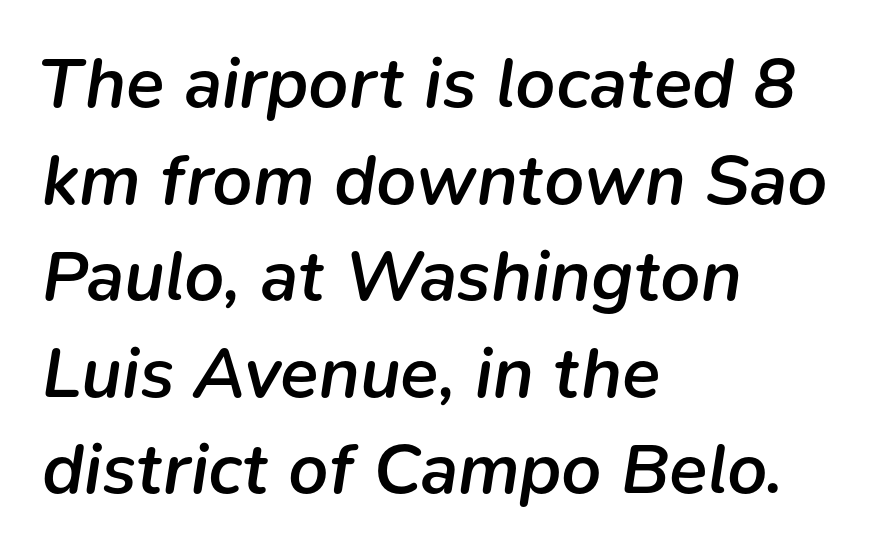
Q: Is the text bold? A: Semi-bold.
Q: Is the text italic (slanted)? A: Yes, it leans right by about 9 degrees.
Q: Is the text underlined? A: No.
Q: How is the paragraph aligned? A: Left-aligned.
Q: Is the spacing between letters normal or unusually wide? A: Normal.
Q: Is the spacing between lines tight, normal or loose? A: Normal.
Q: Width (condensed, normal, or wide)? A: Normal.
Q: Stroke contrast? A: Low.
Q: x-height? A: Medium.
Q: Monospaced? A: No.
